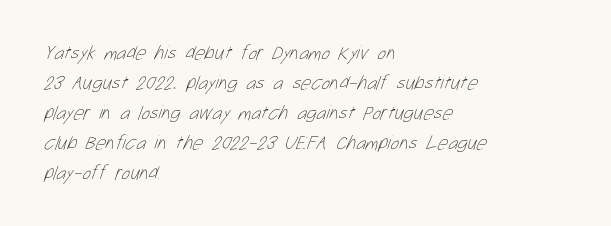
{"bold": "no", "underline": "no", "align": "left", "line_spacing": "normal", "line_spacing_ratio": 1.5, "letter_spacing": "normal", "letter_spacing_em": 0.0, "glyph_px": 20}
